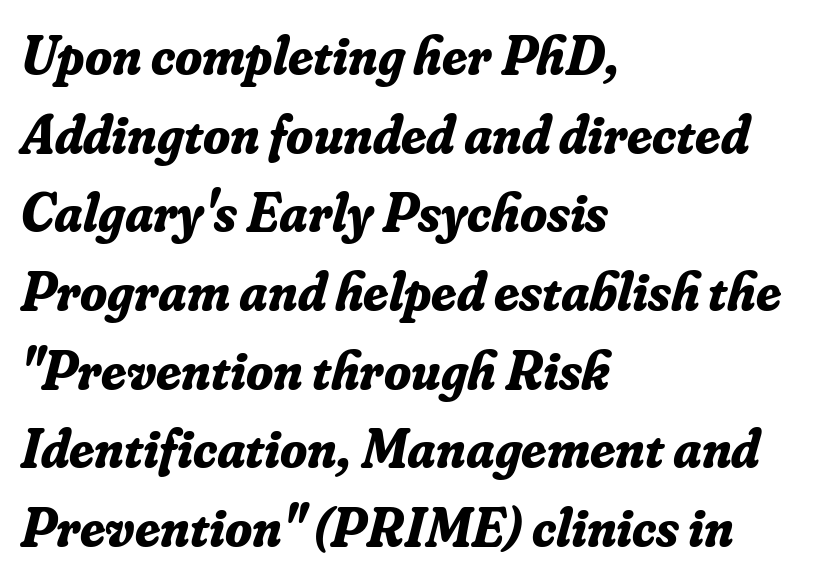
This block has exactly the height ordinary leading produces. Is this a sans? No — the strokes have serifs. Note the varied advance widths — an 'i' is clearly narrower than an 'm'. Unmarked baselines from the first word to the last. Inter-character spacing is left at the font's built-in metrics. Italic? Definitely — the glyphs are oblique.
